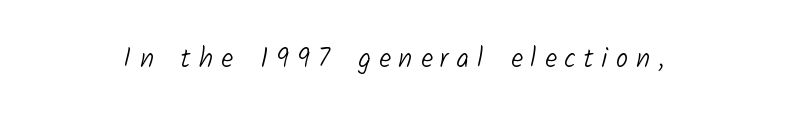
{"bold": "no", "underline": "no", "letter_spacing": "wide", "letter_spacing_em": 0.3, "glyph_px": 27}
